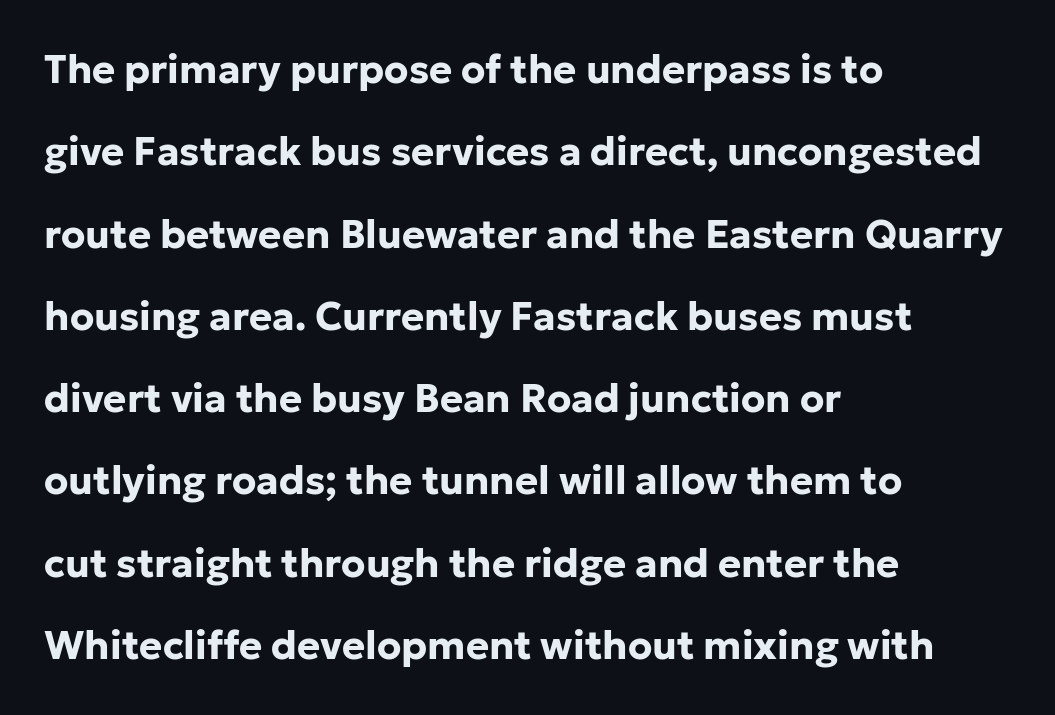
The image shows 39 px bold sans-serif type, upright; set left-aligned, loose line spacing (2.11x), normal letter spacing, not underlined; low stroke contrast and a medium x-height.
